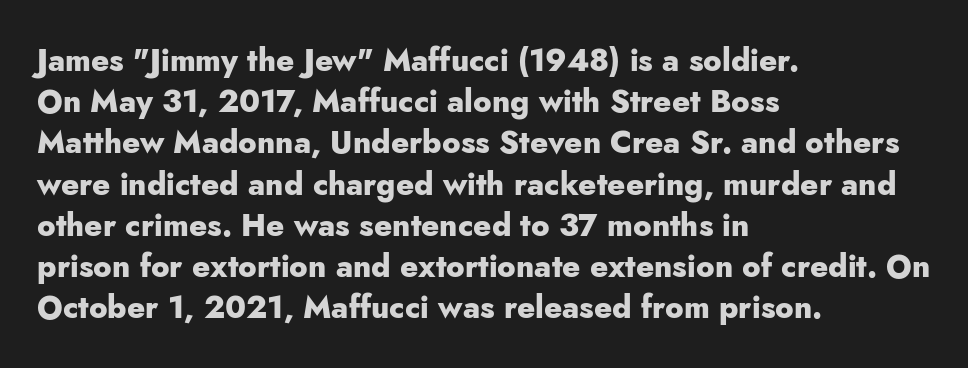
Characters follow at the spacing the type designer built in. Heft: maximum for text — a bold. Descenders are the only things crossing below the line. The rendering anchors every line to the left-hand side. The letters carry no serifs — their stems end cleanly without finishing strokes.
